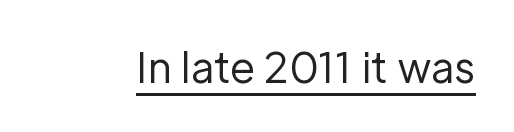
The image shows 41 px regular-weight sans-serif type, upright; set normal letter spacing, underlined; low stroke contrast and a medium x-height.
